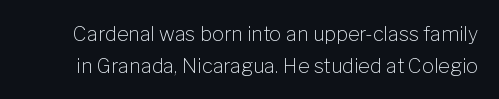
Does the leading feel generous? No, just average. Inter-character spacing is left at the font's built-in metrics. Upright lettering throughout. Letters rest on an invisible, unmarked baseline. The letterforms sit at book weight or below.
